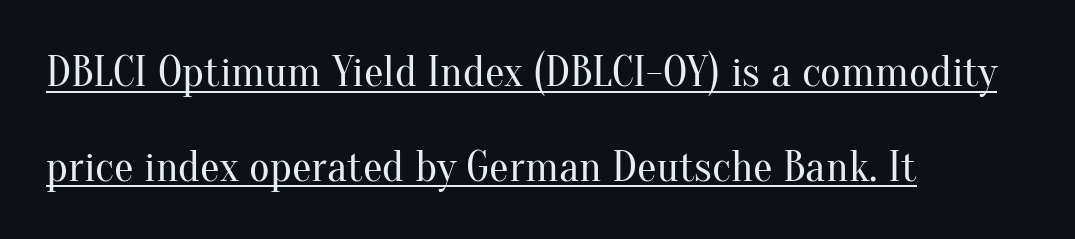
Q: Is the text bold? A: No.
Q: Is the text italic (slanted)? A: No, it is upright.
Q: Is the typeface a serif or a sans-serif typeface? A: Serif.
Q: Is the text underlined? A: Yes.
Q: How is the paragraph aligned? A: Left-aligned.
Q: Is the spacing between letters normal or unusually wide? A: Normal.
Q: Is the spacing between lines tight, normal or loose? A: Loose.
Q: Width (condensed, normal, or wide)? A: Normal.
Q: Stroke contrast? A: Medium.
Q: x-height? A: Small.
Q: Monospaced? A: No.
